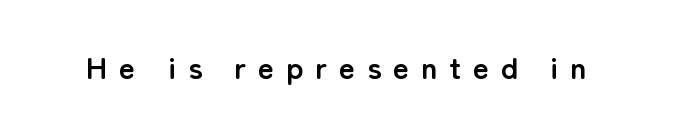
{"serif": "no", "italic": "no", "bold": "yes", "weight": "semibold", "width": "normal", "stroke_contrast": "low", "x_height": "medium", "monospaced": "no", "underline": "no", "letter_spacing": "wide", "letter_spacing_em": 0.38, "glyph_px": 31}
